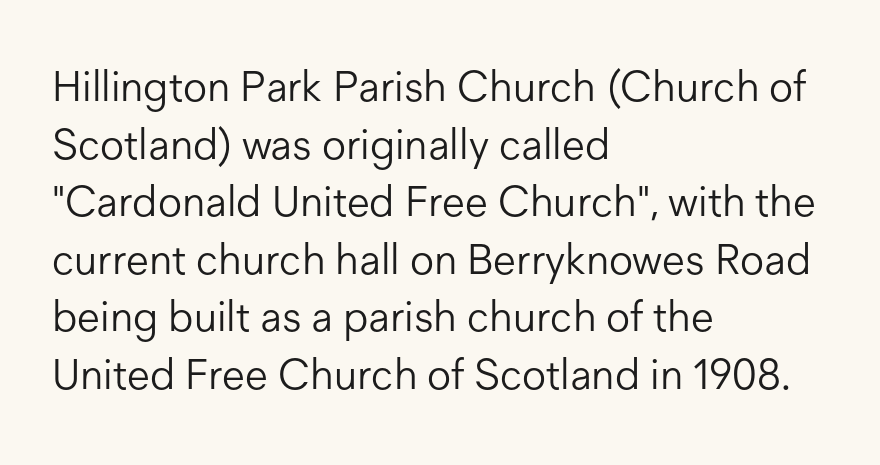
Q: Is the text bold? A: No.
Q: Is the text italic (slanted)? A: No, it is upright.
Q: Is the typeface a serif or a sans-serif typeface? A: Sans-serif.
Q: Is the text underlined? A: No.
Q: How is the paragraph aligned? A: Left-aligned.
Q: Is the spacing between letters normal or unusually wide? A: Normal.
Q: Is the spacing between lines tight, normal or loose? A: Normal.
Q: Width (condensed, normal, or wide)? A: Normal.
Q: Stroke contrast? A: Low.
Q: x-height? A: Medium.
Q: Monospaced? A: No.
